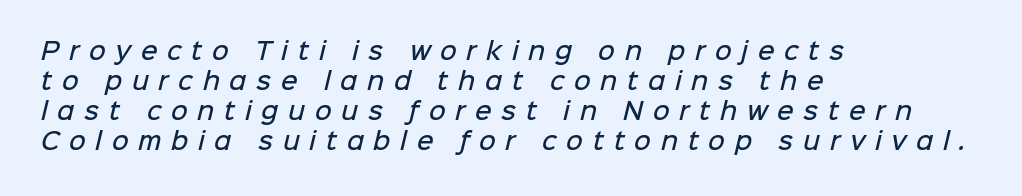
Spacing between characters has been opened up far beyond the box default. This rendering features lettering with no underline. The typesetting leans somewhat heavy: a semibold. Horizontal bands of white between lines are of average thickness. Caption: multi-line text, flush left, ragged right.
